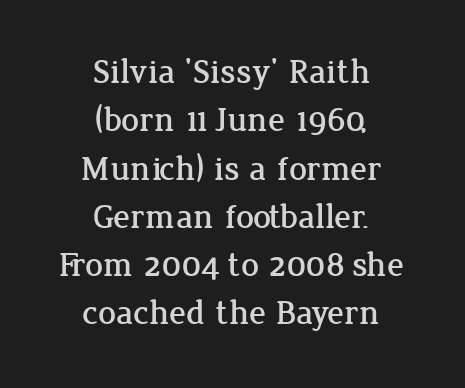
The typography opts for an upright posture over an oblique one. Each new line begins a customary step beneath the previous one. You can tell from the footed stems that serif type was used. Spacing verdict: proportional, widths tailored to each character. Unmarked baselines from the first word to the last. Characters follow at the spacing the type designer built in.
